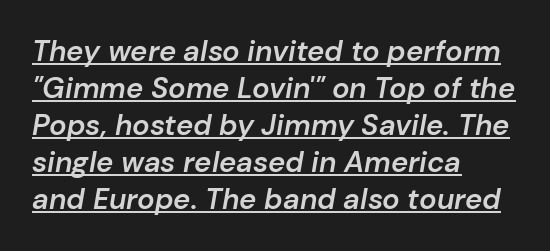
{"italic": "yes", "lean": "right", "slant_degrees": 10, "bold": "semi", "weight": "semibold", "width": "normal", "stroke_contrast": "low", "x_height": "medium", "monospaced": "no", "underline": "yes", "align": "left", "line_spacing": "normal", "line_spacing_ratio": 1.28, "letter_spacing": "normal", "letter_spacing_em": 0.0, "glyph_px": 29}
